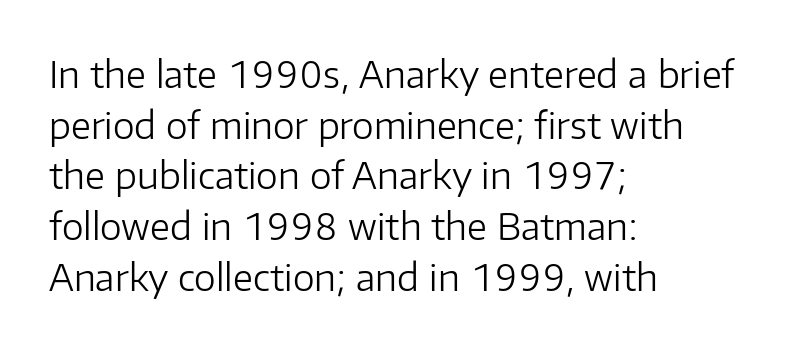
Proportional: the letters do not fall into vertical columns. This is not heavy type; no bold has been used. Descenders hang freely into open space. This sample uses plain, unmodified letter spacing. The typesetter chose a ragged-right arrangement here.
